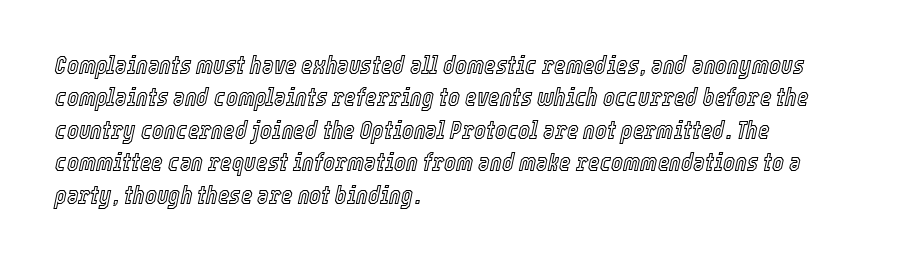
Tall strokes in this sample are angled rather than plumb. Visually the block forms a straight wall on the left and a jagged coastline on the right. Is there much room between lines? A standard amount, neither cramped nor airy. Words float on clear page, feet unadorned. The type is set solid horizontally, with unmodified tracking.
